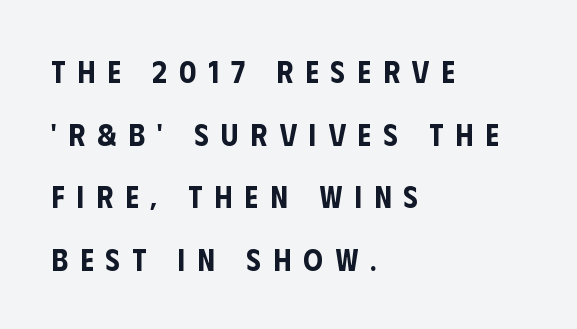
Q: Is the text italic (slanted)? A: No, it is upright.
Q: Is the typeface a serif or a sans-serif typeface? A: Sans-serif.
Q: Is the text underlined? A: No.
Q: How is the paragraph aligned? A: Left-aligned.
Q: Is the spacing between letters normal or unusually wide? A: Unusually wide.
Q: Is the spacing between lines tight, normal or loose? A: Loose.
Q: Width (condensed, normal, or wide)? A: Condensed.
Q: Stroke contrast? A: Low.
Q: x-height? A: Large.
Q: Monospaced? A: No.
